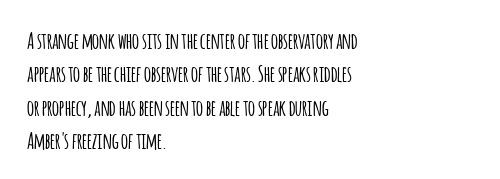
Q: Is the text italic (slanted)? A: No, it is upright.
Q: Is the text underlined? A: No.
Q: How is the paragraph aligned? A: Left-aligned.
Q: Is the spacing between letters normal or unusually wide? A: Normal.
Q: Is the spacing between lines tight, normal or loose? A: Normal.
